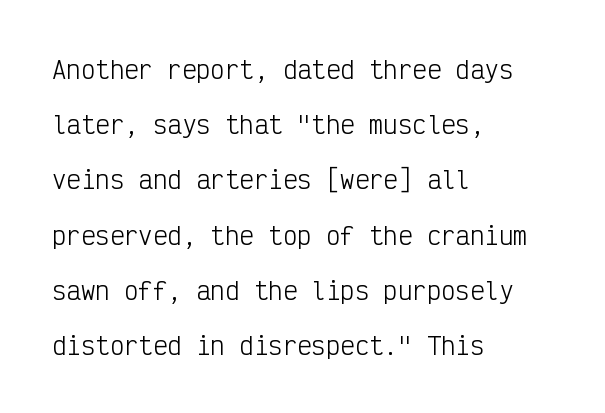
Q: Is the text bold? A: No.
Q: Is the text italic (slanted)? A: No, it is upright.
Q: Is the text underlined? A: No.
Q: How is the paragraph aligned? A: Left-aligned.
Q: Is the spacing between letters normal or unusually wide? A: Normal.
Q: Is the spacing between lines tight, normal or loose? A: Loose.
